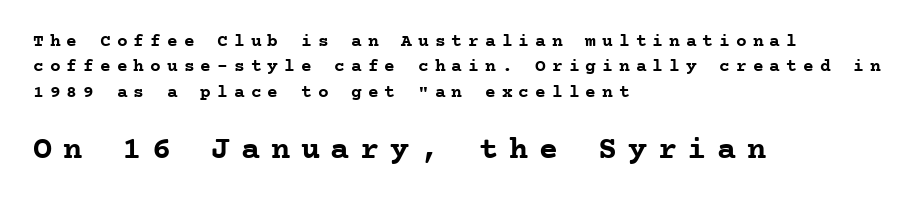
{"serif": "yes", "italic": "no", "bold": "yes", "weight": "semibold", "width": "normal", "stroke_contrast": "low", "x_height": "medium", "monospaced": "yes", "underline": "no", "align": "left", "line_spacing": "normal", "line_spacing_ratio": 1.41, "letter_spacing": "wide", "letter_spacing_em": 0.33, "larger_block": "second", "size_ratio": 1.78, "glyph_px": 32}
